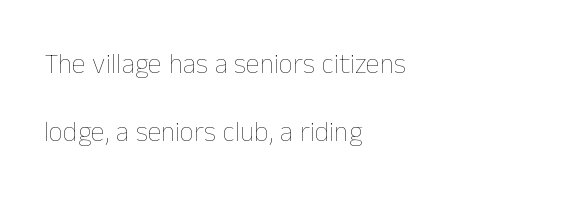
Q: Is the text bold? A: No.
Q: Is the text italic (slanted)? A: No, it is upright.
Q: Is the text underlined? A: No.
Q: How is the paragraph aligned? A: Left-aligned.
Q: Is the spacing between letters normal or unusually wide? A: Normal.
Q: Is the spacing between lines tight, normal or loose? A: Loose.
Q: Width (condensed, normal, or wide)? A: Normal.
Q: Stroke contrast? A: Low.
Q: x-height? A: Medium.
Q: Monospaced? A: No.
